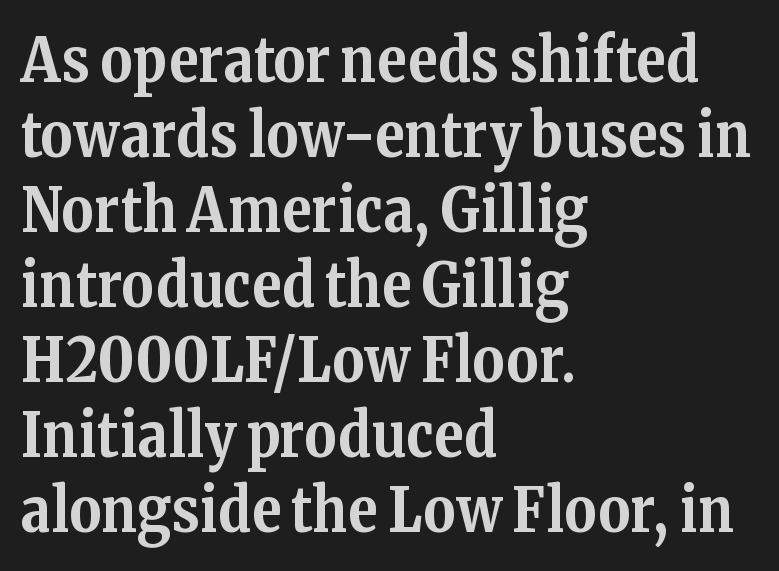
The image shows 61 px bold serif type, upright; set left-aligned, line spacing 1.23x, normal letter spacing, not underlined; medium stroke contrast and a medium x-height.
